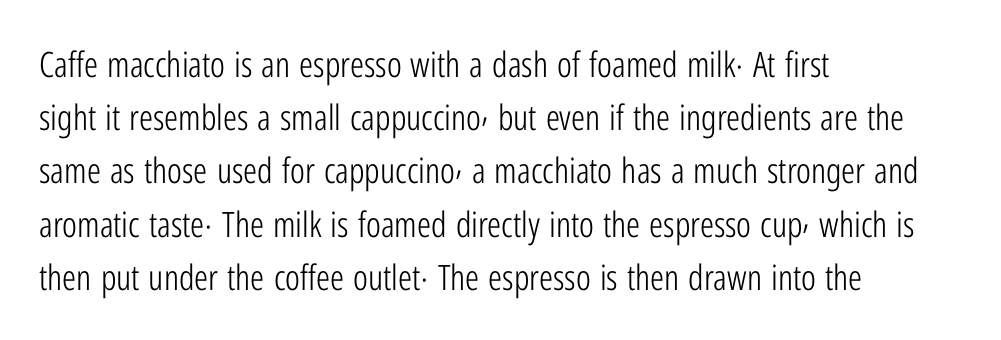
The image shows 35 px light, condensed sans-serif type, upright; set left-aligned, normal line spacing (1.52x), normal letter spacing, not underlined; low stroke contrast and a medium x-height.
